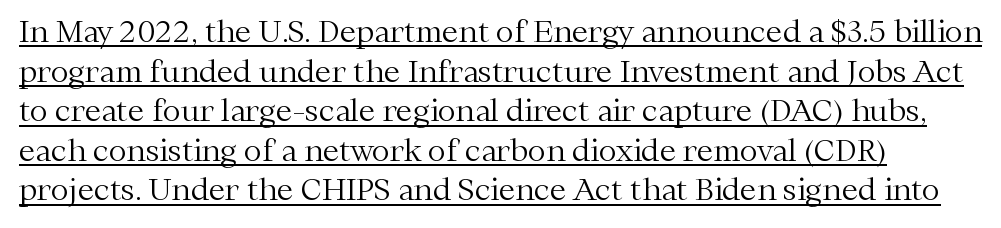
{"serif": "yes", "italic": "no", "bold": "no", "weight": "light", "width": "normal", "stroke_contrast": "medium", "x_height": "medium", "monospaced": "no", "underline": "yes", "line_spacing": "normal", "line_spacing_ratio": 1.32, "letter_spacing": "normal", "letter_spacing_em": 0.0, "glyph_px": 30}
